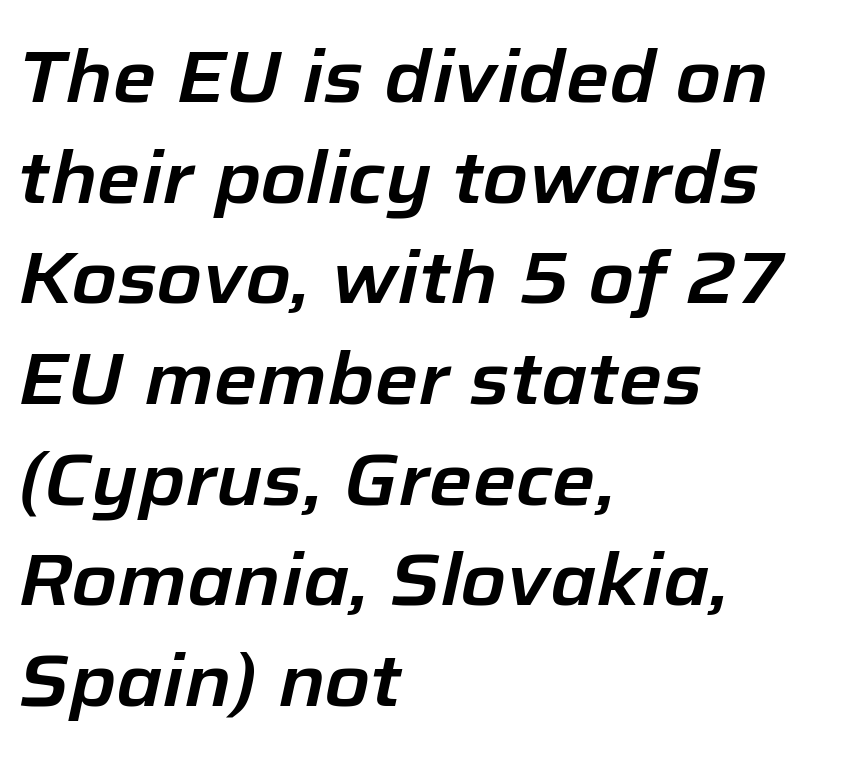
Proportional: the letters do not fall into vertical columns. The gap between lines stays unmarked. Visually the block forms a straight wall on the left and a jagged coastline on the right. The designer left line spacing at the default.
